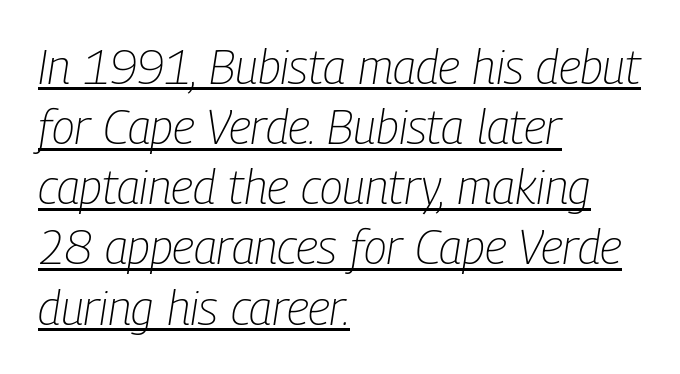
{"italic": "yes", "lean": "right", "slant_degrees": 9, "bold": "no", "weight": "light", "width": "condensed", "stroke_contrast": "low", "x_height": "medium", "monospaced": "no", "underline": "yes", "align": "left", "line_spacing": "normal", "line_spacing_ratio": 1.28, "letter_spacing": "normal", "letter_spacing_em": 0.0, "glyph_px": 47}
